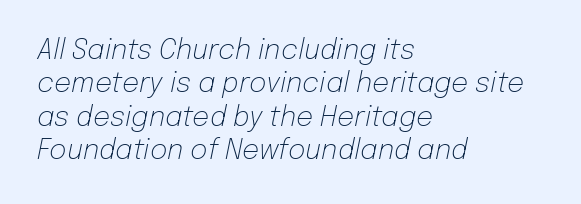
{"italic": "yes", "lean": "right", "slant_degrees": 12, "bold": "no", "underline": "no", "align": "left", "line_spacing_ratio": 1.24, "letter_spacing": "normal", "letter_spacing_em": 0.0, "glyph_px": 27}
